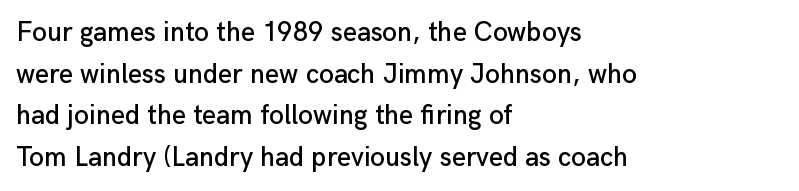
The image shows 27 px text type, upright; set left-aligned, normal line spacing (1.54x), normal letter spacing, not underlined.
